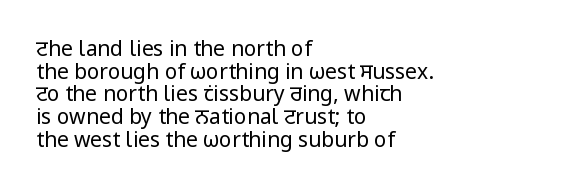
{"italic": "no", "bold": "no", "underline": "no", "align": "left", "line_spacing": "tight", "line_spacing_ratio": 1.08, "letter_spacing": "normal", "letter_spacing_em": 0.0, "glyph_px": 21}
